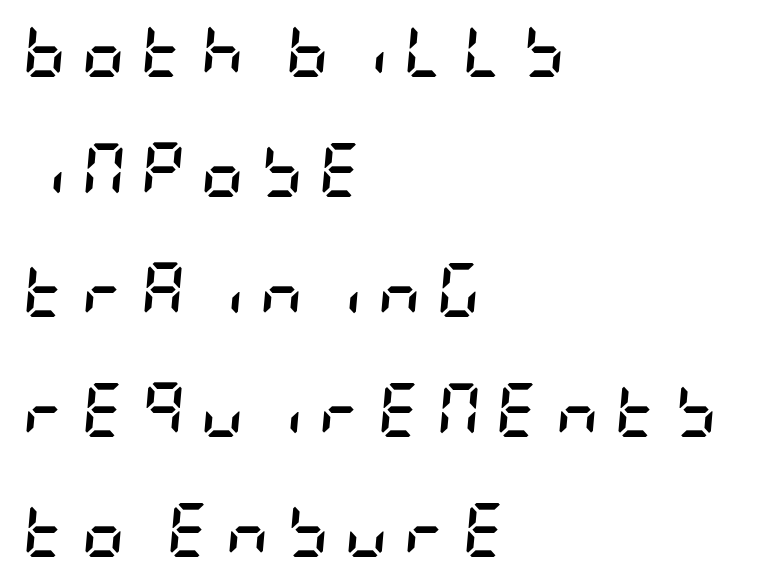
{"italic": "yes", "lean": "right", "slant_degrees": 5, "bold": "yes", "weight": "semibold", "width": "condensed", "stroke_contrast": "low", "x_height": "large", "underline": "no", "align": "left", "line_spacing": "loose", "line_spacing_ratio": 2.22, "letter_spacing": "wide", "letter_spacing_em": 0.28, "glyph_px": 54}
